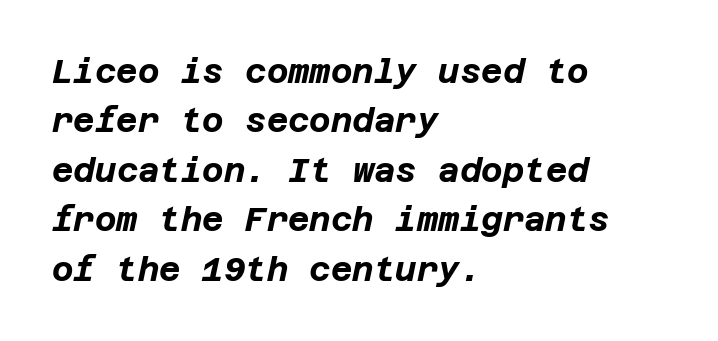
Q: Is the text bold? A: Yes.
Q: Is the text italic (slanted)? A: Yes, it leans right by about 12 degrees.
Q: Is the text underlined? A: No.
Q: How is the paragraph aligned? A: Left-aligned.
Q: Is the spacing between letters normal or unusually wide? A: Normal.
Q: Is the spacing between lines tight, normal or loose? A: Normal.
Q: Width (condensed, normal, or wide)? A: Normal.
Q: Stroke contrast? A: Low.
Q: x-height? A: Large.
